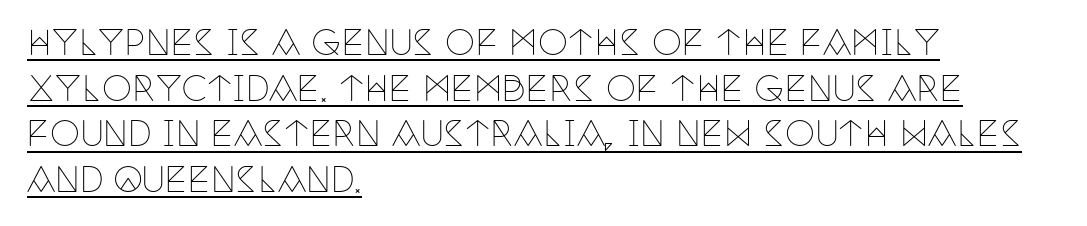
Q: Is the text bold? A: No.
Q: Is the text italic (slanted)? A: No, it is upright.
Q: Is the typeface a serif or a sans-serif typeface? A: Serif.
Q: Is the text underlined? A: Yes.
Q: How is the paragraph aligned? A: Left-aligned.
Q: Is the spacing between letters normal or unusually wide? A: Normal.
Q: Is the spacing between lines tight, normal or loose? A: Normal.
Q: Width (condensed, normal, or wide)? A: Condensed.
Q: Stroke contrast? A: Low.
Q: x-height? A: Large.
Q: Monospaced? A: No.
